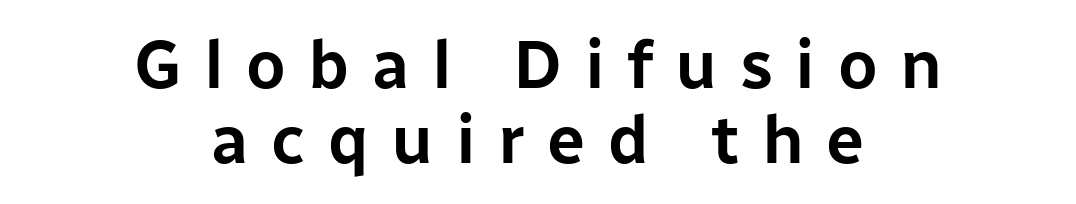
Looks like regular typesetting: each glyph gets only the width it needs. One glance says dense: line gaps are narrower than usual. This sample uses a sans-serif face. You could only call the tracking loose — the letters float apart. This rendering features lettering with no underline.
